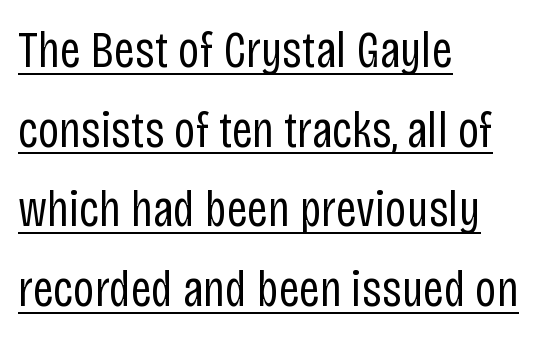
Caption: standard tracking, unaltered. Stems and bowls with no extra thickness — not bold. Summary of vertical rhythm: regular, with standard interline spacing. These lines are rendered in a variable-pitch font.
